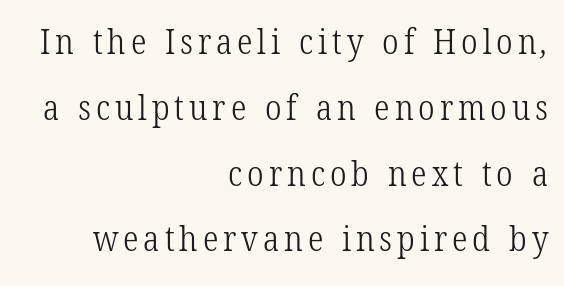
{"serif": "yes", "bold": "no", "weight": "light", "width": "condensed", "stroke_contrast": "low", "x_height": "medium", "monospaced": "no", "underline": "no", "align": "right", "line_spacing_ratio": 1.88, "glyph_px": 35}
